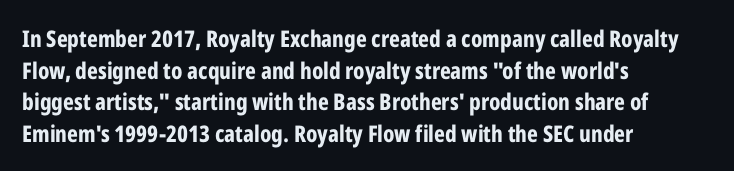
{"italic": "no", "bold": "yes", "underline": "no", "align": "left", "line_spacing": "normal", "line_spacing_ratio": 1.37, "letter_spacing": "normal", "letter_spacing_em": 0.0, "glyph_px": 23}
